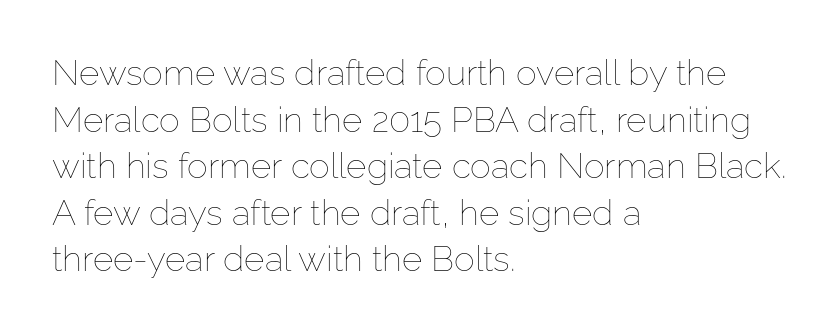
A typesetter would call this proportional, since set widths differ per character. Lines of text with bare space underneath. The rendering keeps characters at their native spacing. Do the letters lean? They stand straight. The characters are drawn with everyday or finer stroke widths.
